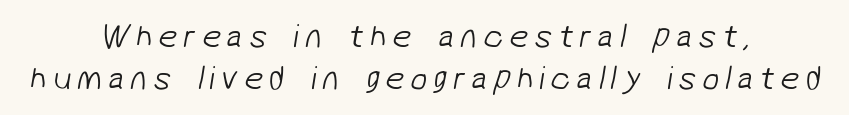
The image shows 34 px light sans-serif type; set centered, line spacing 1.23x, not underlined; low stroke contrast and a medium x-height.
